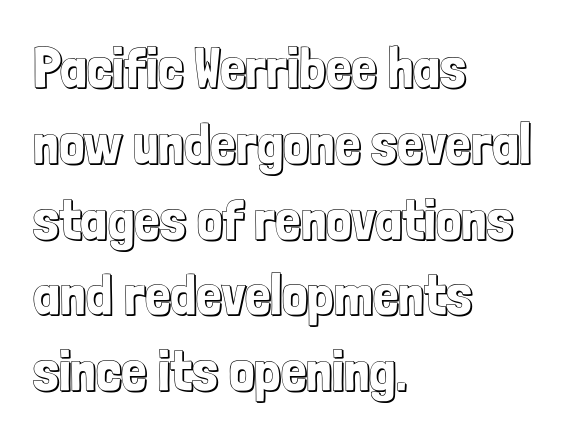
{"italic": "no", "width": "condensed", "x_height": "medium", "monospaced": "no", "underline": "no", "align": "left", "line_spacing": "normal", "line_spacing_ratio": 1.33, "letter_spacing": "normal", "letter_spacing_em": 0.0, "glyph_px": 57}
